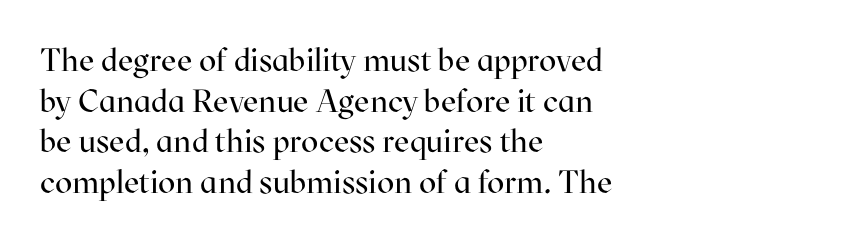
The face used here is proportionally spaced, like ordinary book or web type. Bold? No — there's no thickening of the strokes. The passage shown stacks its lines at a standard gap. Look at the bottom of the vertical strokes: they flare into serifs here. The lines in this sample share a left origin and differ only in where they stop.
